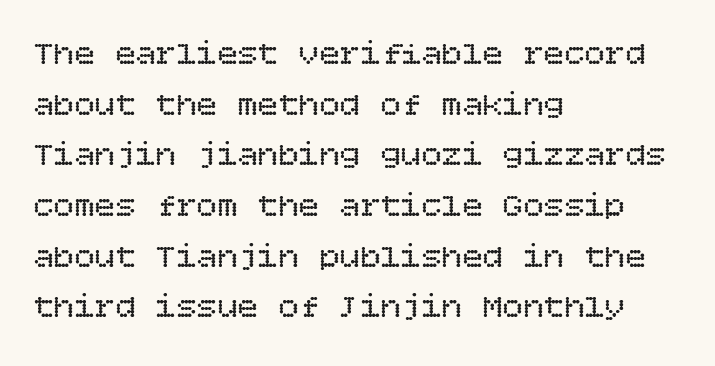
Characters follow at the spacing the type designer built in. Notice how the passage keeps a crisp vertical edge on the left only. Clear beneath every line of the passage. The lettering holds an erect, upright posture throughout. Whoever set this chose a conventional vertical rhythm.
